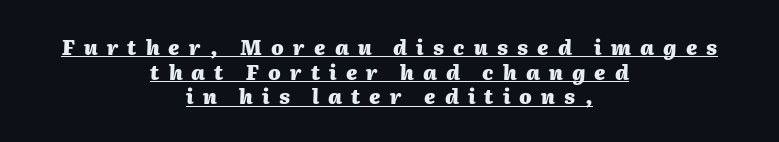
Q: Is the text bold? A: Yes.
Q: Is the text italic (slanted)? A: Yes, it leans right by about 2 degrees.
Q: Is the text underlined? A: Yes.
Q: How is the paragraph aligned? A: Centered.
Q: Is the spacing between letters normal or unusually wide? A: Unusually wide.
